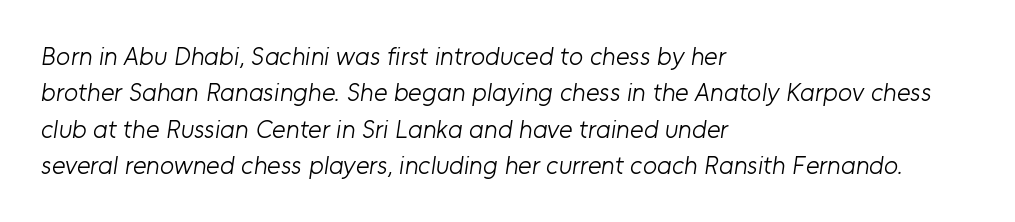
Each line starts at the same left margin while the right side varies. Regarding leading, the lines here are spaced in the standard way. No chunkiness to these letters — they're not bold. The face used here is rendered with its standard letterfit.
